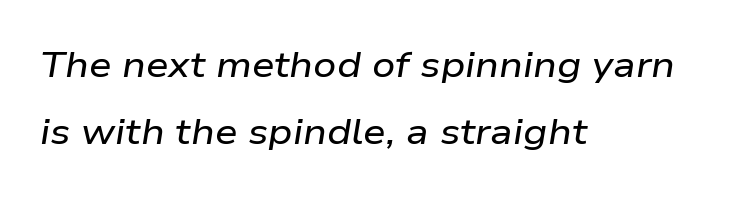
Nothing unusual about the tracking: characters are spaced as the font intends. Any mark beneath the type? The region is blank. Caption: multi-line text, flush left, ragged right. In terms of posture, this sample is oblique.
